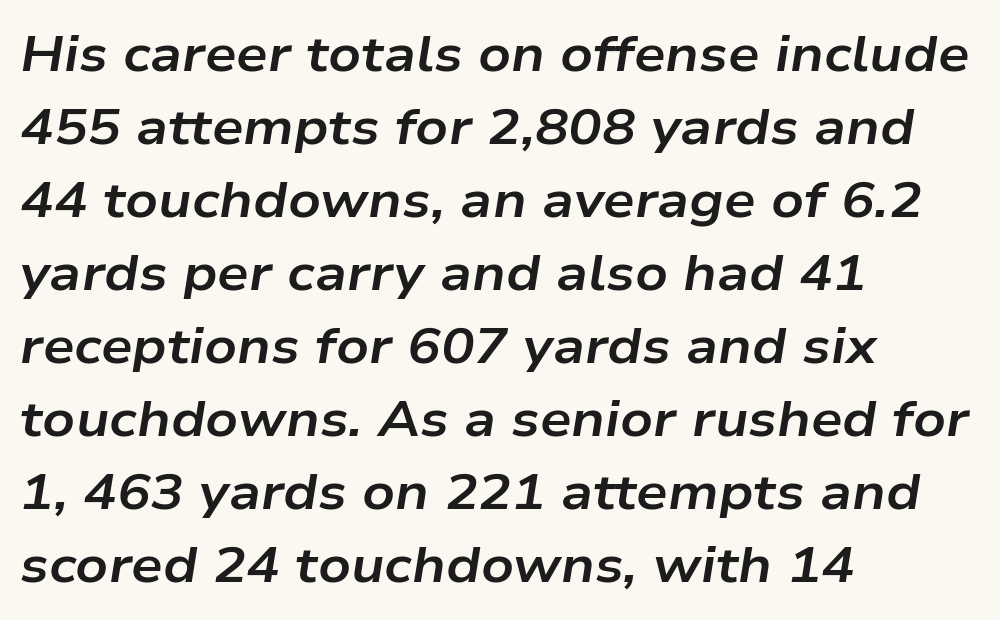
{"italic": "yes", "lean": "right", "slant_degrees": 9, "bold": "yes", "weight": "bold", "width": "wide", "stroke_contrast": "low", "x_height": "medium", "monospaced": "no", "underline": "no", "align": "left", "line_spacing": "normal", "line_spacing_ratio": 1.46, "letter_spacing": "normal", "letter_spacing_em": 0.0, "glyph_px": 50}
